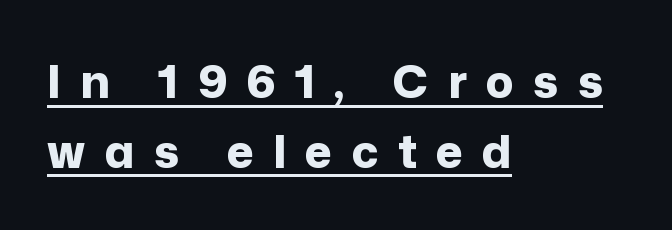
The typography opts for an upright posture over an oblique one. If you drew a ruler down the left edge, every line would touch it. Leading: standard. Looks like someone drew a line under every word here. The rendering uses natural spacing where letterforms have individual widths. The face used here is rendered with a markedly widened letterfit.
